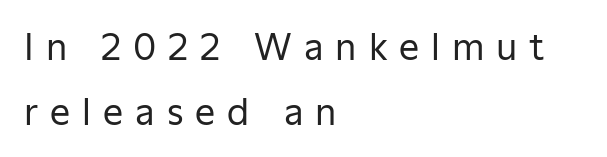
Q: Is the text bold? A: No.
Q: Is the text italic (slanted)? A: No, it is upright.
Q: Is the typeface a serif or a sans-serif typeface? A: Sans-serif.
Q: Is the text underlined? A: No.
Q: How is the paragraph aligned? A: Left-aligned.
Q: Is the spacing between letters normal or unusually wide? A: Unusually wide.
Q: Width (condensed, normal, or wide)? A: Normal.
Q: Stroke contrast? A: Low.
Q: x-height? A: Medium.
Q: Monospaced? A: No.
